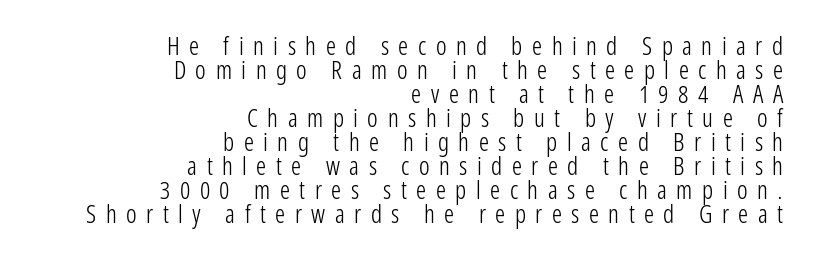
Q: Is the text bold? A: No.
Q: Is the text italic (slanted)? A: No, it is upright.
Q: Is the text underlined? A: No.
Q: How is the paragraph aligned? A: Right-aligned.
Q: Is the spacing between letters normal or unusually wide? A: Unusually wide.
Q: Is the spacing between lines tight, normal or loose? A: Tight.
